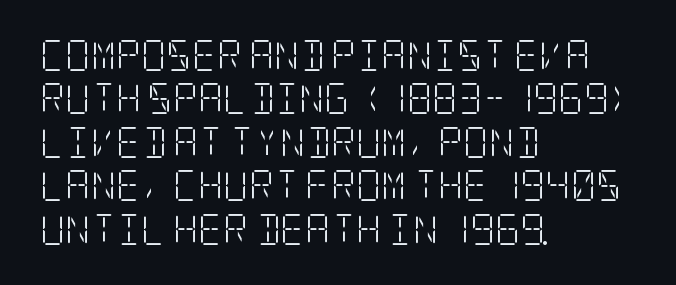
Q: Is the text bold? A: No.
Q: Is the text italic (slanted)? A: No, it is upright.
Q: Is the typeface a serif or a sans-serif typeface? A: Serif.
Q: Is the text underlined? A: No.
Q: How is the paragraph aligned? A: Left-aligned.
Q: Is the spacing between letters normal or unusually wide? A: Normal.
Q: Is the spacing between lines tight, normal or loose? A: Normal.
Q: Width (condensed, normal, or wide)? A: Condensed.
Q: Stroke contrast? A: Low.
Q: x-height? A: Large.
